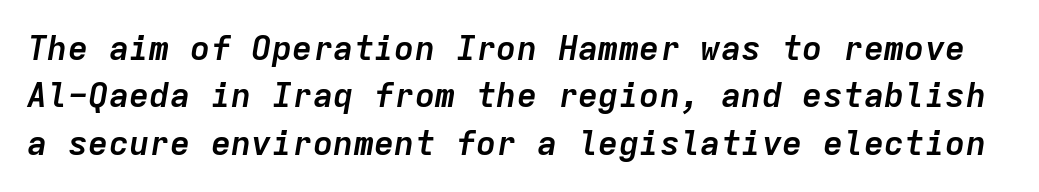
The image shows 34 px semibold type, italic (leaning right), monospaced; set normal line spacing (1.39x), normal letter spacing, not underlined; low stroke contrast and a medium x-height.
